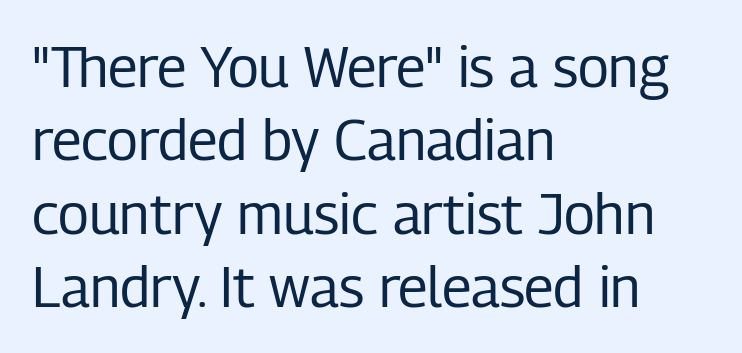
{"serif": "no", "italic": "no", "bold": "no", "weight": "regular", "width": "condensed", "stroke_contrast": "low", "x_height": "medium", "monospaced": "no", "underline": "no", "align": "left", "line_spacing": "normal", "line_spacing_ratio": 1.31, "letter_spacing": "normal", "letter_spacing_em": 0.0, "glyph_px": 56}
